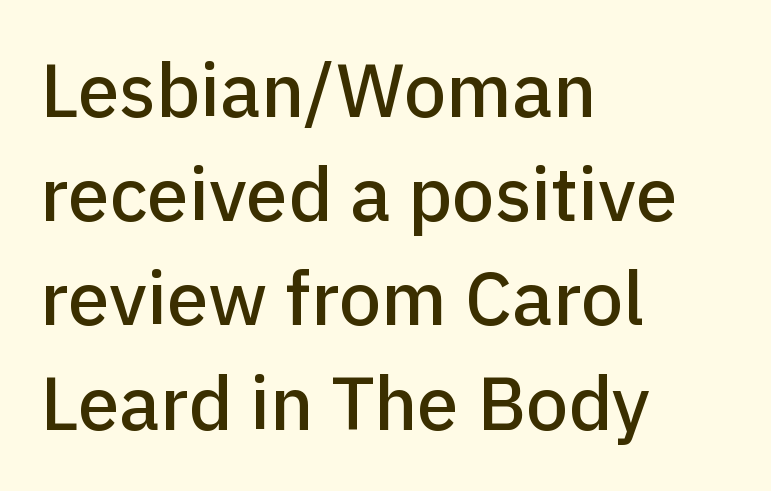
The image shows 75 px sans-serif type, upright; set left-aligned, normal line spacing (1.39x), normal letter spacing, not underlined; low stroke contrast and a medium x-height.
